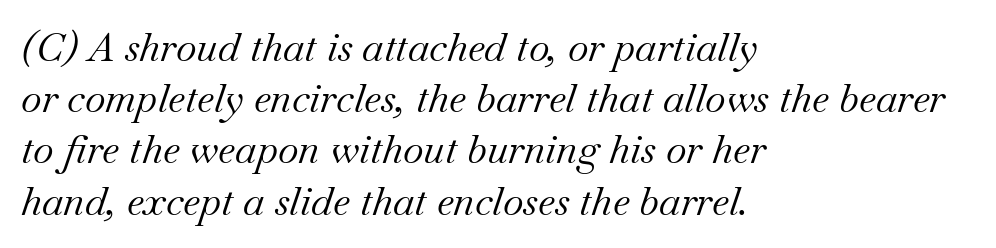
{"serif": "yes", "italic": "yes", "lean": "right", "slant_degrees": 18, "bold": "no", "weight": "regular", "width": "normal", "stroke_contrast": "medium", "x_height": "small", "monospaced": "no", "underline": "no", "align": "left", "line_spacing": "normal", "line_spacing_ratio": 1.28, "letter_spacing": "normal", "letter_spacing_em": 0.0, "glyph_px": 40}
